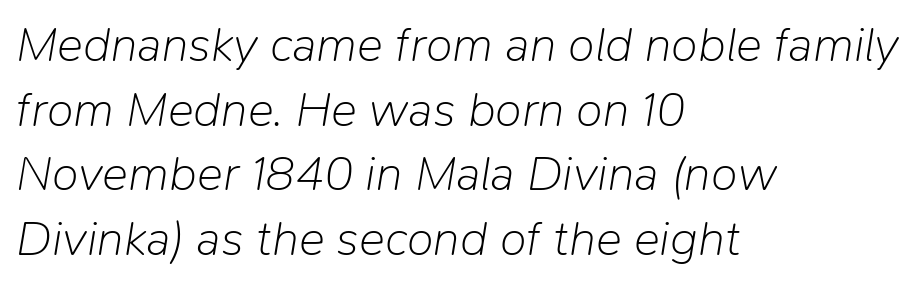
The image shows 49 px light type, italic (leaning right); set left-aligned, normal line spacing (1.32x), normal letter spacing, not underlined; low stroke contrast and a medium x-height.
